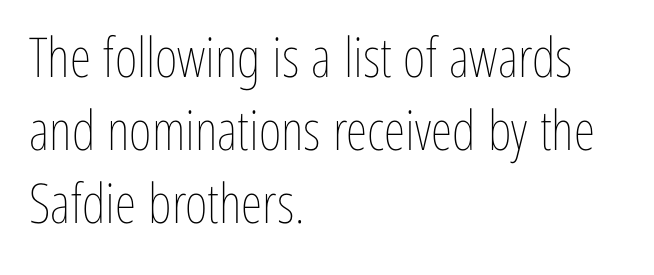
{"italic": "no", "bold": "no", "weight": "thin", "width": "condensed", "stroke_contrast": "low", "x_height": "medium", "monospaced": "no", "underline": "no", "align": "left", "line_spacing": "normal", "line_spacing_ratio": 1.33, "letter_spacing": "normal", "letter_spacing_em": 0.0, "glyph_px": 55}
